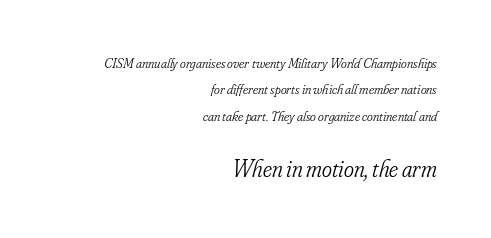
Each row of text sits above clean, open space. Layout note: lines flush right. The letters are slanted; this is an italic face. Is the stroke heavy? The answer is a plain regular-or-lighter. Inter-character spacing is left at the font's built-in metrics.
